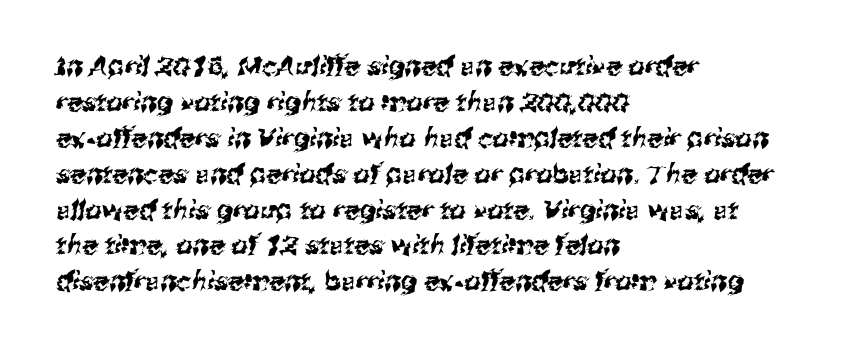
The image shows 26 px text type; set left-aligned, normal line spacing (1.38x), normal letter spacing, not underlined.
